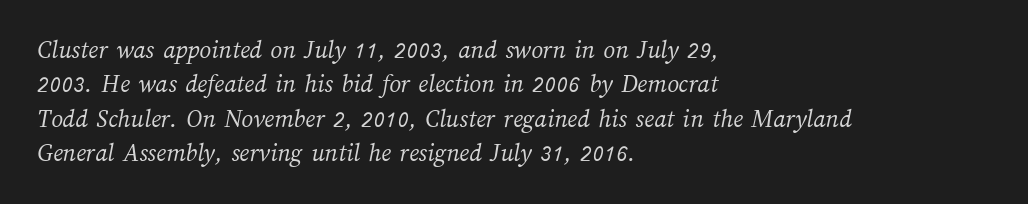
{"bold": "no", "underline": "no", "align": "left", "line_spacing": "normal", "line_spacing_ratio": 1.32, "letter_spacing": "normal", "letter_spacing_em": 0.0, "glyph_px": 26}
